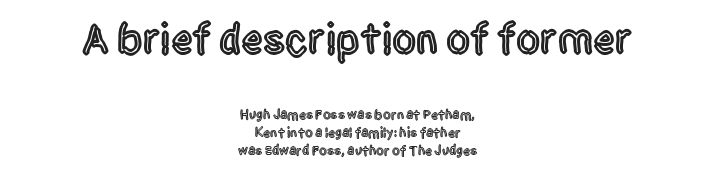
Q: Is the text italic (slanted)? A: No, it is upright.
Q: Is the typeface a serif or a sans-serif typeface? A: Sans-serif.
Q: Is the text underlined? A: No.
Q: How is the paragraph aligned? A: Centered.
Q: Is the spacing between letters normal or unusually wide? A: Normal.
Q: Is the spacing between lines tight, normal or loose? A: Normal.
Q: Which block of text is set in a larger size, the first (top) or the second (bottom)? A: The first (top) one.
Q: Width (condensed, normal, or wide)? A: Condensed.
Q: x-height? A: Large.
Q: Monospaced? A: No.
